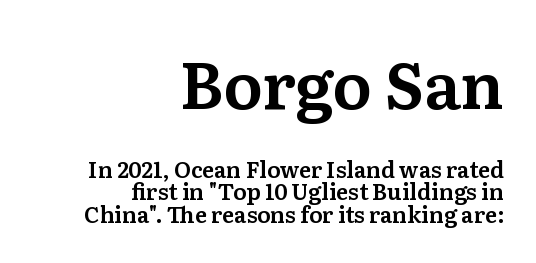
Only glyphs here, with clear space below each row. A typesetter would call this proportional, since set widths differ per character. These lines huddle together more closely than default settings would place them. Look at the glyph heights: the upper group is clearly the bigger setting. Old-style or modern, the face here clearly has serifs.
